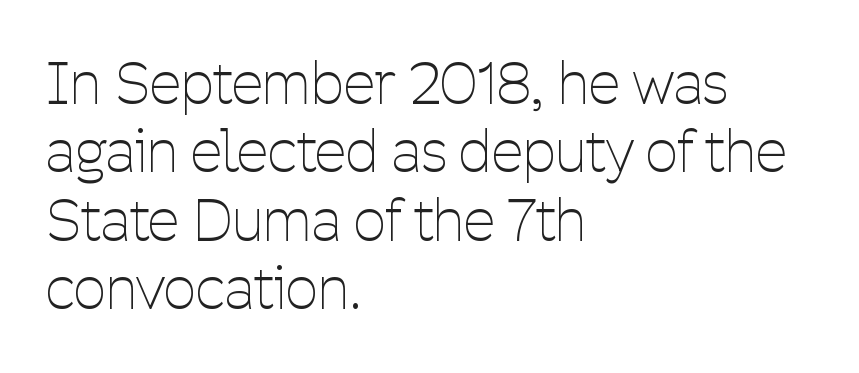
The image shows 57 px thin, condensed sans-serif type, upright; set left-aligned, line spacing 1.2x, normal letter spacing, not underlined; low stroke contrast and a medium x-height.
